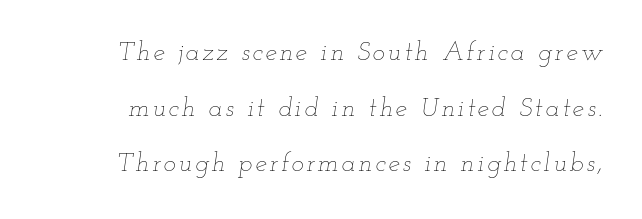
{"italic": "yes", "lean": "right", "slant_degrees": 12, "bold": "no", "underline": "no", "line_spacing": "loose", "line_spacing_ratio": 2.14, "glyph_px": 26}
